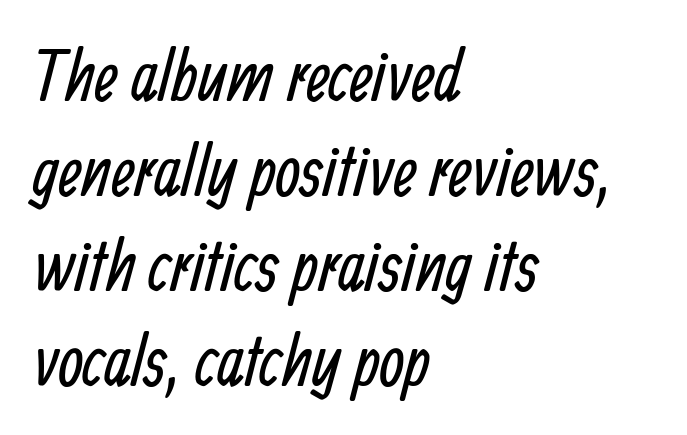
{"serif": "no", "bold": "no", "weight": "regular", "width": "condensed", "stroke_contrast": "low", "x_height": "medium", "monospaced": "no", "underline": "no", "align": "left", "line_spacing": "normal", "line_spacing_ratio": 1.32, "letter_spacing": "normal", "letter_spacing_em": 0.0, "glyph_px": 72}
